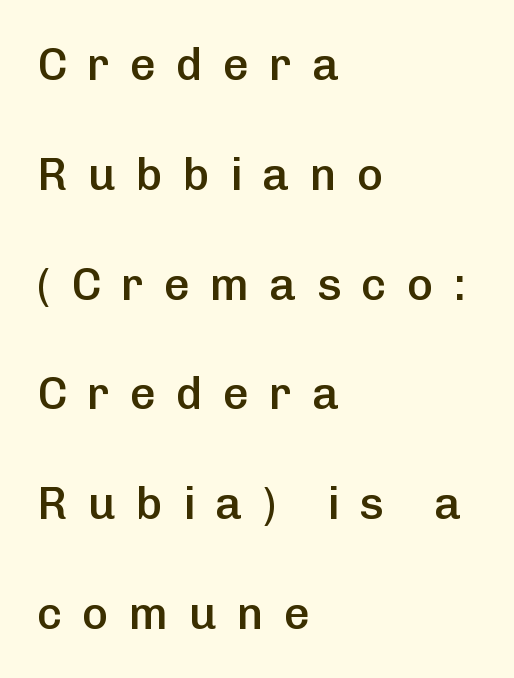
Q: Is the text bold? A: Semi-bold.
Q: Is the text italic (slanted)? A: No, it is upright.
Q: Is the typeface a serif or a sans-serif typeface? A: Sans-serif.
Q: Is the text underlined? A: No.
Q: How is the paragraph aligned? A: Left-aligned.
Q: Is the spacing between letters normal or unusually wide? A: Unusually wide.
Q: Is the spacing between lines tight, normal or loose? A: Loose.
Q: Width (condensed, normal, or wide)? A: Normal.
Q: Stroke contrast? A: Low.
Q: x-height? A: Medium.
Q: Monospaced? A: No.
